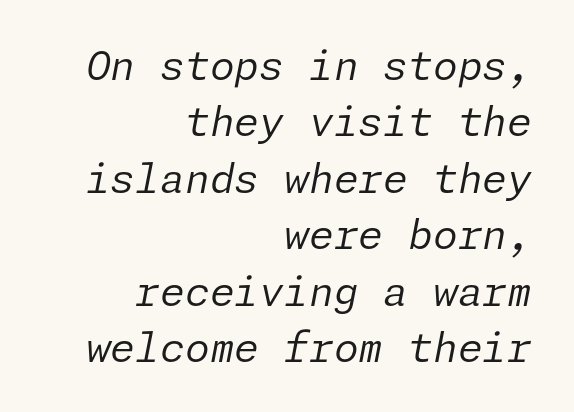
The image shows 40 px regular-weight type, italic (leaning right); set right-aligned, normal line spacing (1.41x), normal letter spacing, not underlined; low stroke contrast and a medium x-height.
